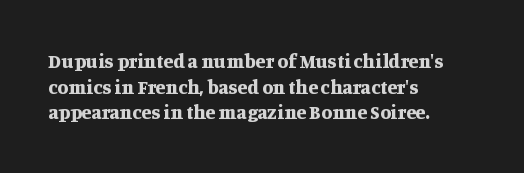
The letters stand straight up with perfectly vertical stems. The space directly below the letters is spotless. Letter spacing: default. Bold? Absolutely — the strokes are thick and heavy. The leading is moderate, giving the passage an even texture. The lines in this sample share a left origin and differ only in where they stop.
